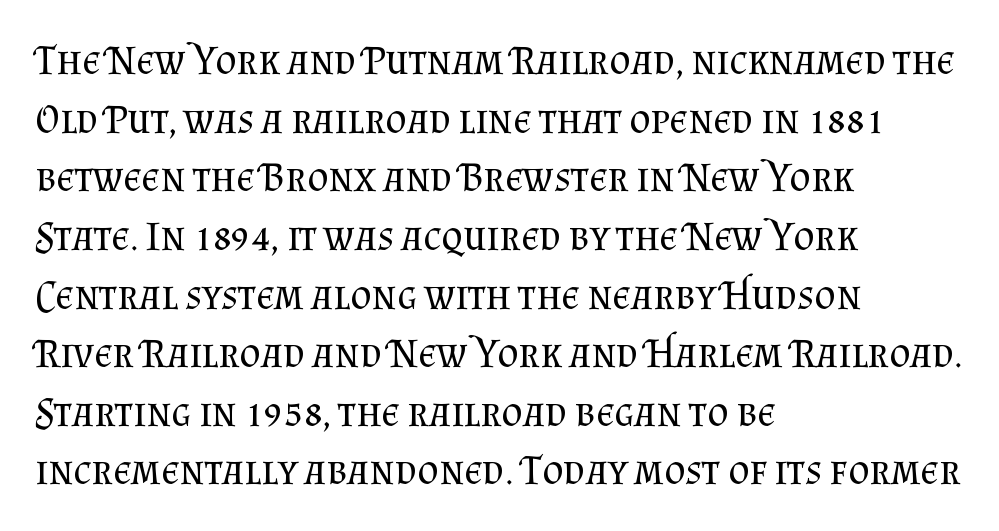
Q: Is the text bold? A: No.
Q: Is the text italic (slanted)? A: No, it is upright.
Q: Is the typeface a serif or a sans-serif typeface? A: Serif.
Q: Is the text underlined? A: No.
Q: How is the paragraph aligned? A: Left-aligned.
Q: Is the spacing between letters normal or unusually wide? A: Normal.
Q: Is the spacing between lines tight, normal or loose? A: Normal.
Q: Width (condensed, normal, or wide)? A: Normal.
Q: Stroke contrast? A: Medium.
Q: x-height? A: Small.
Q: Monospaced? A: No.
